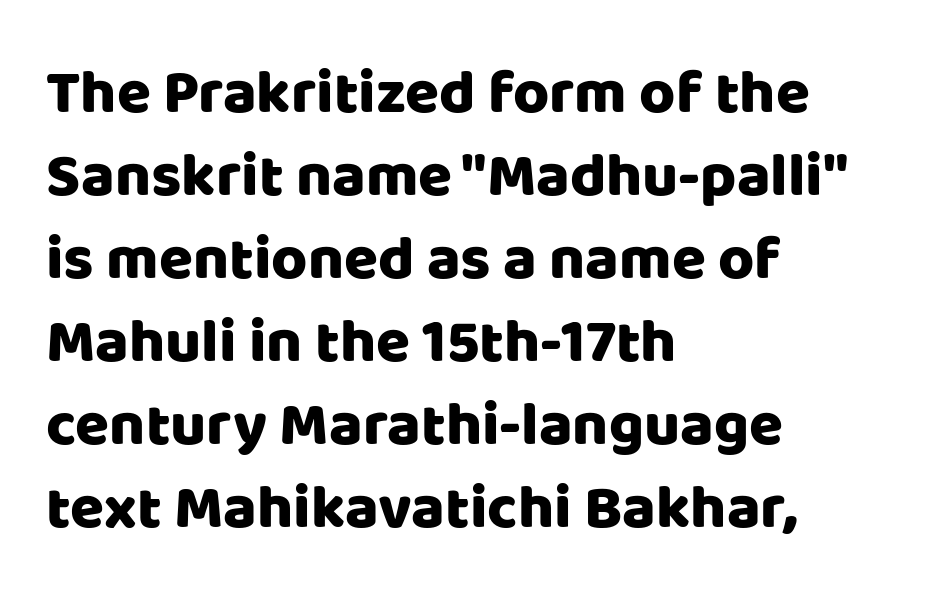
Q: Is the text italic (slanted)? A: No, it is upright.
Q: Is the typeface a serif or a sans-serif typeface? A: Sans-serif.
Q: Is the text underlined? A: No.
Q: How is the paragraph aligned? A: Left-aligned.
Q: Is the spacing between letters normal or unusually wide? A: Normal.
Q: Is the spacing between lines tight, normal or loose? A: Normal.
Q: Width (condensed, normal, or wide)? A: Normal.
Q: Stroke contrast? A: Low.
Q: x-height? A: Large.
Q: Monospaced? A: No.
